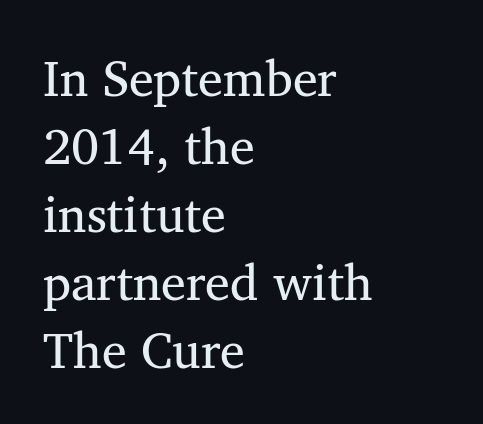
Each letter keeps its own natural width here, so spacing adapts to shape. Evenly set lines give the paragraph a standard silhouette. Think standard paragraph weight, or any step lighter than that. Stroke terminals: seriffed. The line texture is even and compact thanks to regular tracking. Check under the words: just untouched page.
